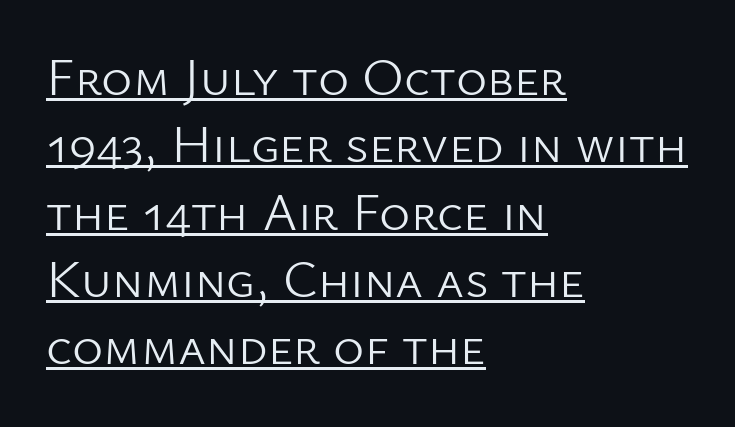
In terms of letterform style, serifs are entirely absent. Posture: vertical. Descenders here cross a horizontal rule under the line. Summary of vertical rhythm: regular, with standard interline spacing. A typesetter would call this proportional, since set widths differ per character.
